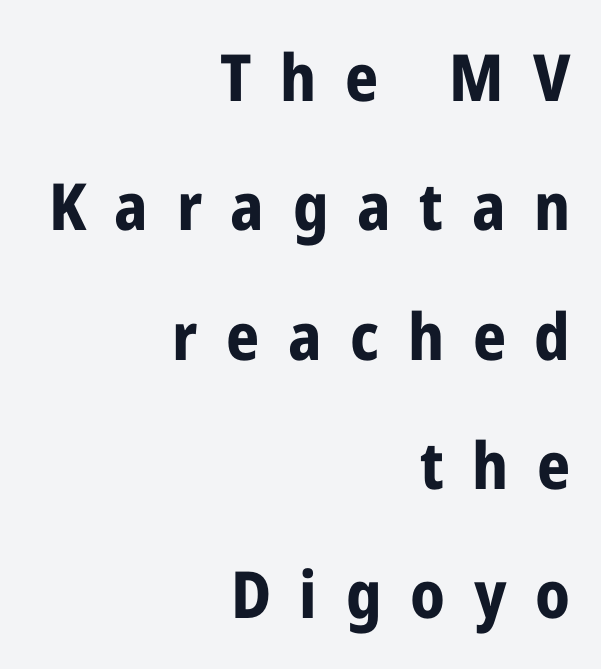
The image shows 65 px bold, condensed sans-serif type, upright; set right-aligned, loose line spacing (1.99x), unusually wide letter spacing (+0.44 em), not underlined; low stroke contrast and a medium x-height.
